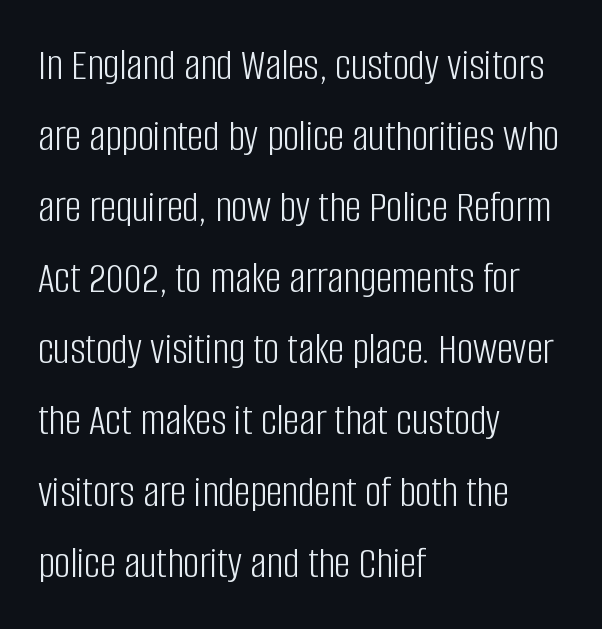
{"serif": "no", "italic": "no", "bold": "no", "weight": "light", "width": "condensed", "stroke_contrast": "low", "x_height": "large", "monospaced": "no", "underline": "no", "align": "left", "line_spacing": "normal", "line_spacing_ratio": 1.58, "letter_spacing": "normal", "letter_spacing_em": 0.0, "glyph_px": 45}
